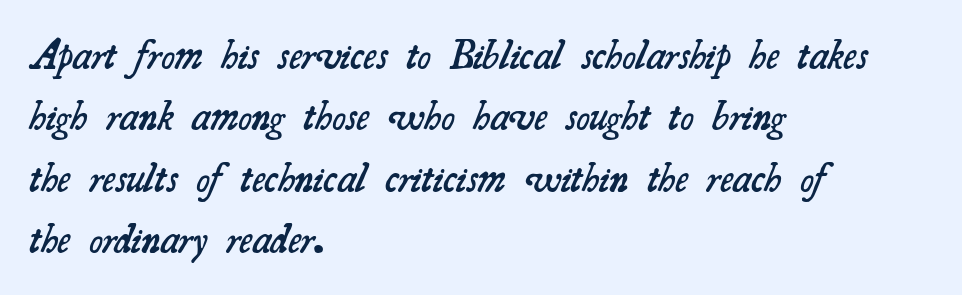
Q: Is the text bold? A: Semi-bold.
Q: Is the typeface a serif or a sans-serif typeface? A: Serif.
Q: Is the text underlined? A: No.
Q: How is the paragraph aligned? A: Left-aligned.
Q: Is the spacing between letters normal or unusually wide? A: Normal.
Q: Is the spacing between lines tight, normal or loose? A: Normal.
Q: Width (condensed, normal, or wide)? A: Normal.
Q: Stroke contrast? A: Medium.
Q: x-height? A: Small.
Q: Monospaced? A: No.
